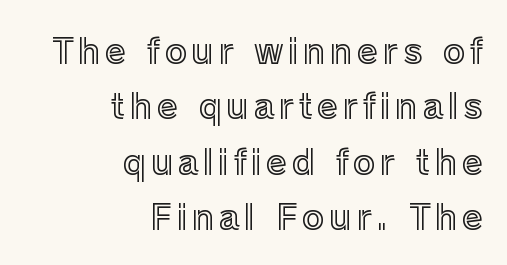
The image shows 34 px text type, upright; set right-aligned, normal line spacing (1.63x), not underlined; a medium x-height.
